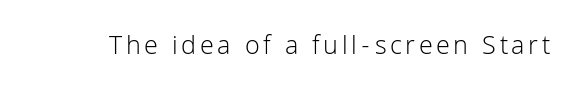
The image shows 27 px text type, upright; set not underlined.
